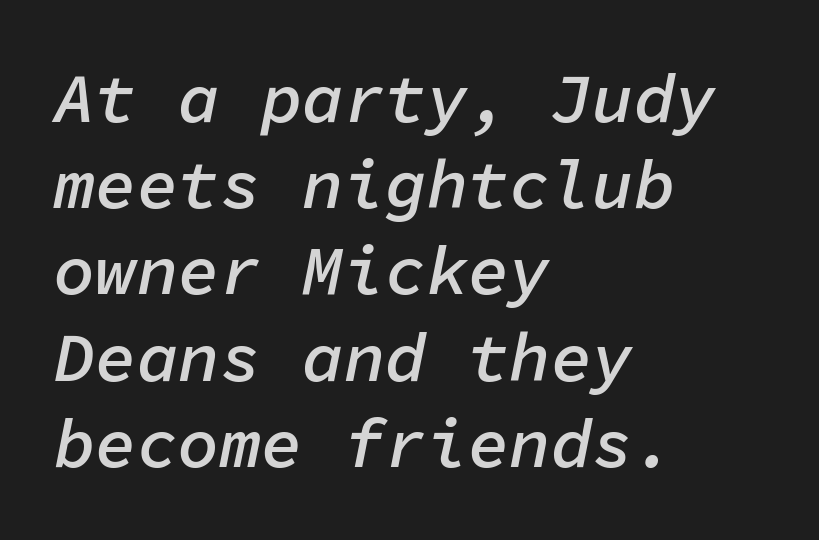
In terms of leading, this rendering sits right in the middle. Compared with an ordinary text face, these strokes are moderately heavier — a semibold. Spacing verdict: monospaced, one width for all characters. A classic flush-left, rag-right setting is used for this passage. The rendering keeps characters at their native spacing.
